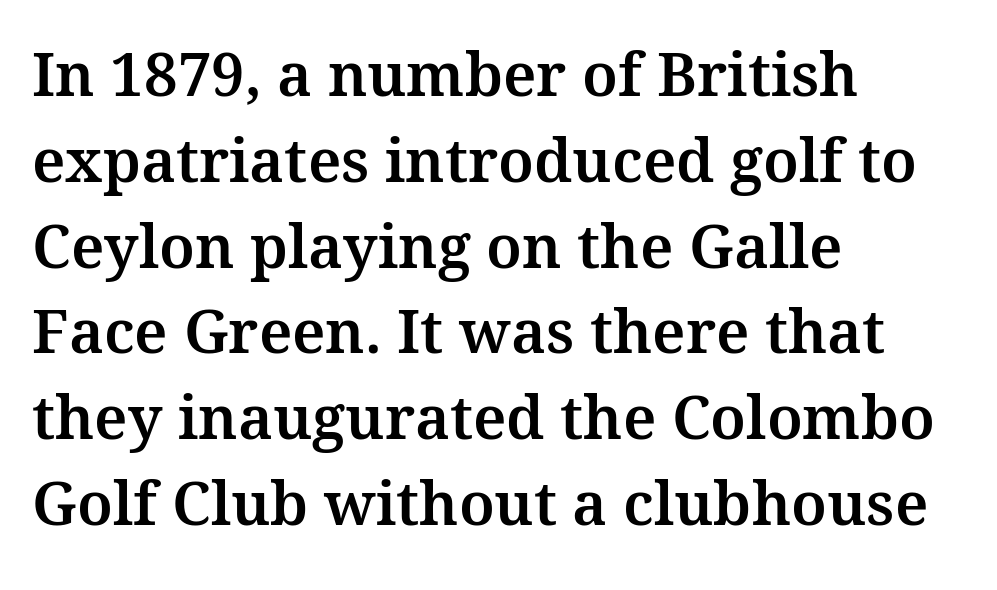
The image shows 60 px serif type, upright; set left-aligned, normal line spacing (1.43x), normal letter spacing, not underlined; medium stroke contrast and a medium x-height.
